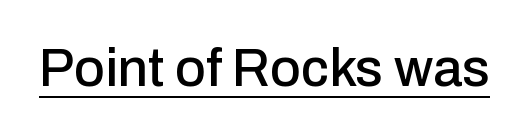
What decoration does the sample have? An underline. The designer went with a sans here, leaving each stem footless. Default kerning and tracking; the words read as compact shapes. The rendering uses natural spacing where letterforms have individual widths. Italic: no, the glyphs are upright roman.
